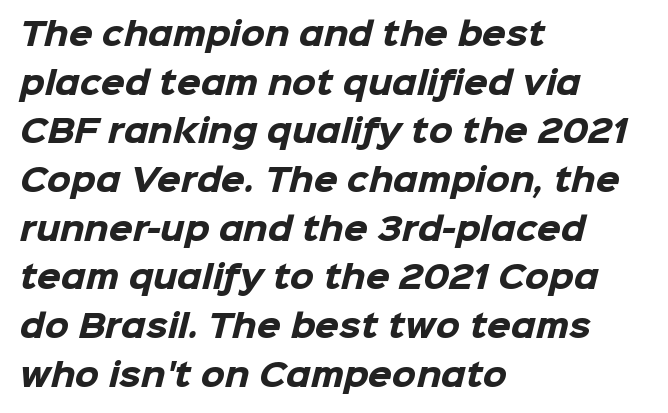
{"serif": "no", "bold": "yes", "weight": "heavy", "width": "normal", "stroke_contrast": "low", "x_height": "medium", "monospaced": "no", "underline": "no", "align": "left", "line_spacing": "normal", "line_spacing_ratio": 1.57, "letter_spacing": "normal", "letter_spacing_em": 0.0, "glyph_px": 31}
